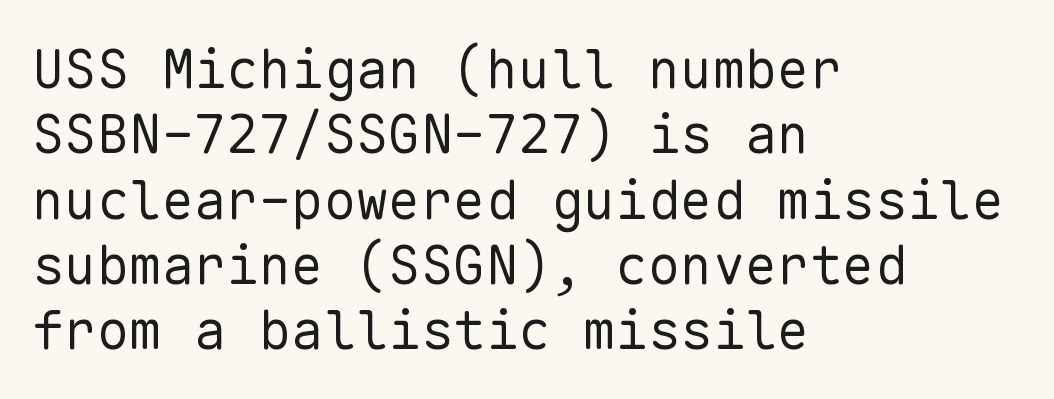
Q: Is the text bold? A: No.
Q: Is the text italic (slanted)? A: No, it is upright.
Q: Is the typeface a serif or a sans-serif typeface? A: Sans-serif.
Q: Is the text underlined? A: No.
Q: How is the paragraph aligned? A: Left-aligned.
Q: Is the spacing between letters normal or unusually wide? A: Normal.
Q: Width (condensed, normal, or wide)? A: Normal.
Q: Stroke contrast? A: Low.
Q: x-height? A: Medium.
Q: Monospaced? A: Yes.
